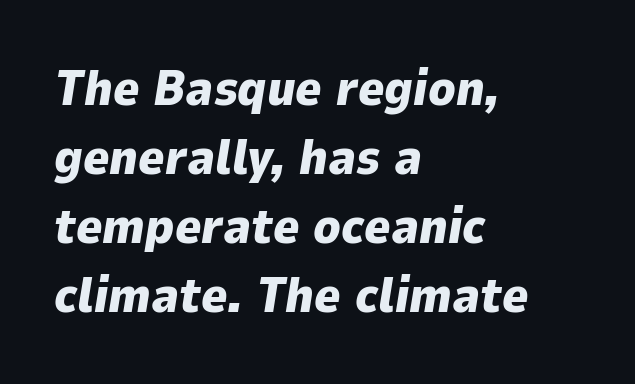
Posture: slanted. A normal amount of white space separates one row of letters from the next. The strip under each line holds only bare page. Notice how thick the strokes are: this is what a full bold looks like. This sample is left-justified, so line endings fall wherever the words run out.
